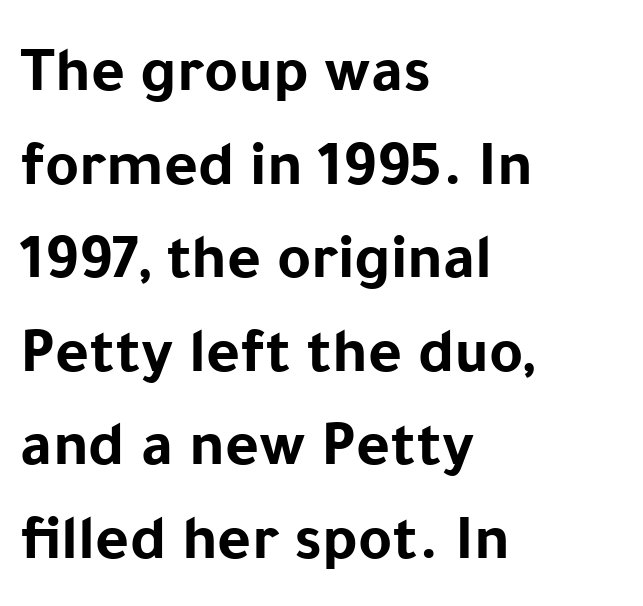
{"serif": "no", "italic": "no", "bold": "yes", "weight": "bold", "width": "normal", "stroke_contrast": "low", "x_height": "medium", "monospaced": "no", "underline": "no", "align": "left", "line_spacing": "normal", "line_spacing_ratio": 1.44, "letter_spacing": "normal", "letter_spacing_em": 0.0, "glyph_px": 65}
